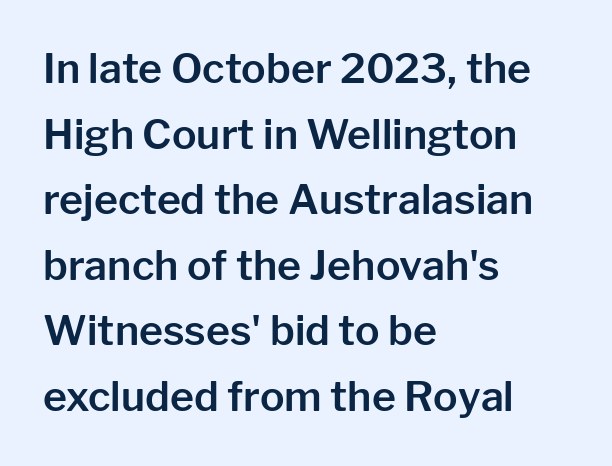
Is this a fixed-width face? No — the glyphs have proportional, varying widths. The specimen reads as upright at a glance. One-word summary of the alignment: left. Short note: letters normally spaced. Anything drawn beneath the words? Only blank space.
